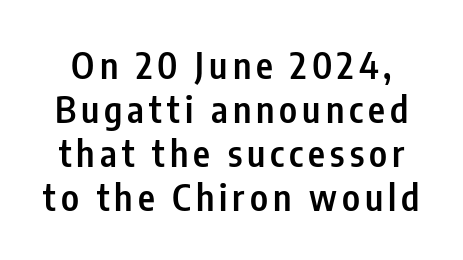
The image shows 36 px semibold, condensed sans-serif type, upright; set line spacing 1.22x, not underlined; low stroke contrast and a medium x-height.
